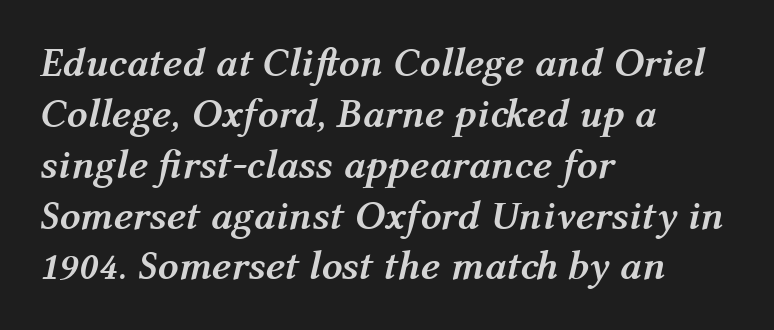
Q: Is the text bold? A: Yes.
Q: Is the text italic (slanted)? A: Yes, it leans right by about 12 degrees.
Q: Is the text underlined? A: No.
Q: How is the paragraph aligned? A: Left-aligned.
Q: Is the spacing between letters normal or unusually wide? A: Normal.
Q: Width (condensed, normal, or wide)? A: Normal.
Q: Stroke contrast? A: Medium.
Q: x-height? A: Medium.
Q: Monospaced? A: No.
